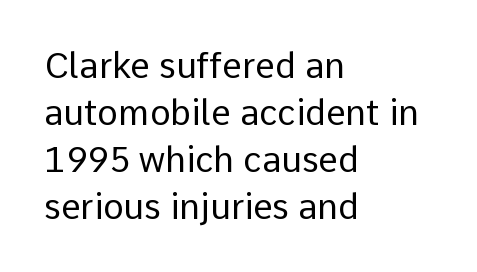
The image shows 35 px regular-weight sans-serif type, upright; set left-aligned, normal line spacing (1.34x), normal letter spacing, not underlined; low stroke contrast and a medium x-height.
